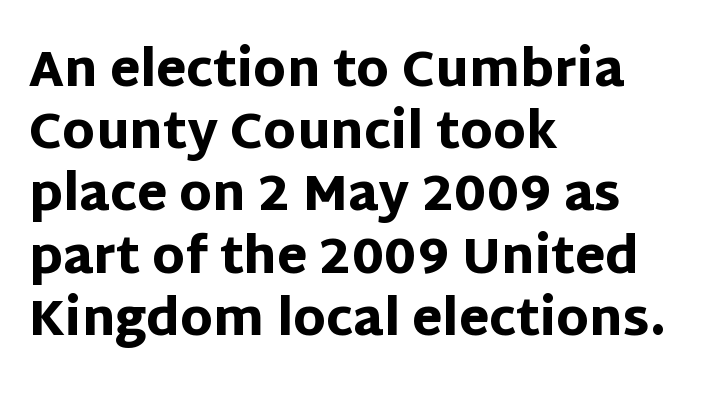
Q: Is the text bold? A: Yes.
Q: Is the text italic (slanted)? A: No, it is upright.
Q: Is the typeface a serif or a sans-serif typeface? A: Sans-serif.
Q: Is the text underlined? A: No.
Q: How is the paragraph aligned? A: Left-aligned.
Q: Is the spacing between letters normal or unusually wide? A: Normal.
Q: Is the spacing between lines tight, normal or loose? A: Normal.
Q: Width (condensed, normal, or wide)? A: Normal.
Q: Stroke contrast? A: Low.
Q: x-height? A: Large.
Q: Monospaced? A: No.
